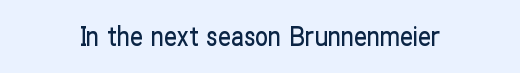
The image shows 26 px text type, upright; set normal letter spacing, not underlined.
